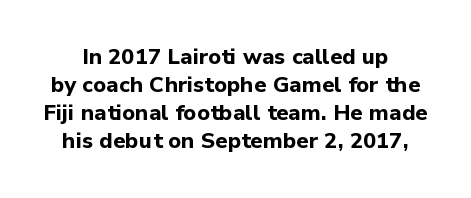
{"italic": "no", "bold": "yes", "underline": "no", "line_spacing": "normal", "line_spacing_ratio": 1.28, "letter_spacing": "normal", "letter_spacing_em": 0.0, "glyph_px": 22}
